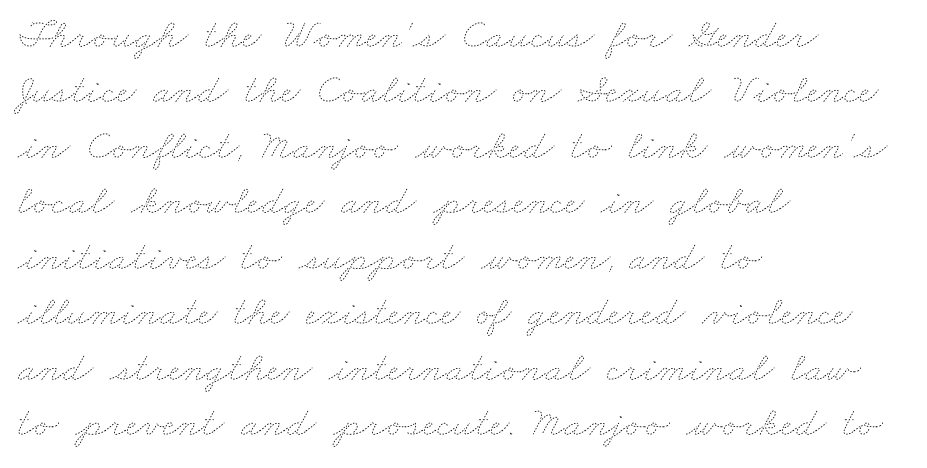
{"bold": "no", "weight": "thin", "width": "wide", "stroke_contrast": "low", "x_height": "small", "monospaced": "no", "underline": "no", "align": "left", "line_spacing": "normal", "line_spacing_ratio": 1.32, "letter_spacing": "normal", "letter_spacing_em": 0.0, "glyph_px": 42}
